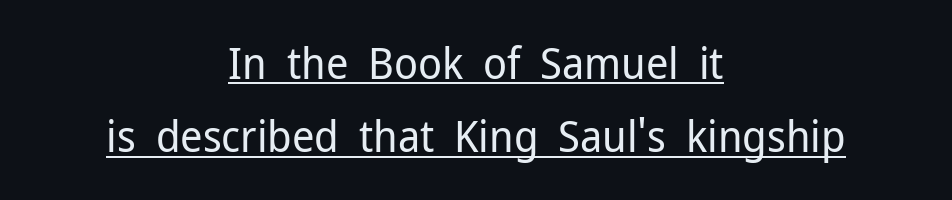
In terms of posture, this sample is upright. Think standard paragraph weight, or any step lighter than that. Honestly, the letter spacing is just normal — you wouldn't notice it. Each letter keeps its own natural width here, so spacing adapts to shape. Line starts and ends both wander, symmetrically. This sample keeps an unexceptional amount of space between lines.
